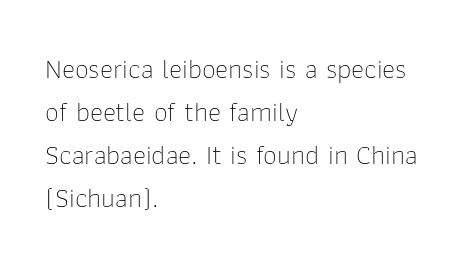
{"serif": "no", "italic": "no", "bold": "no", "weight": "thin", "width": "normal", "stroke_contrast": "low", "x_height": "medium", "monospaced": "no", "underline": "no", "align": "left", "line_spacing": "normal", "line_spacing_ratio": 1.54, "letter_spacing": "normal", "letter_spacing_em": 0.0, "glyph_px": 28}
